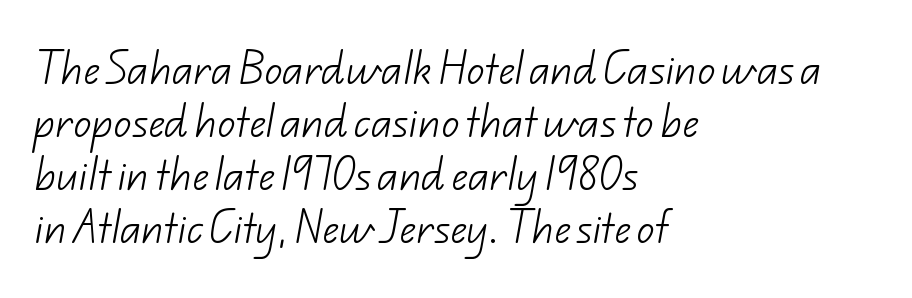
Looks like regular typesetting: each glyph gets only the width it needs. Note: no serifs on the glyphs. Each word holds together tightly as a unit, with standard inter-letter gaps. Unbolded letterforms with no extra heft. The compositor pushed each line to the left boundary. Quick note: underline off.
